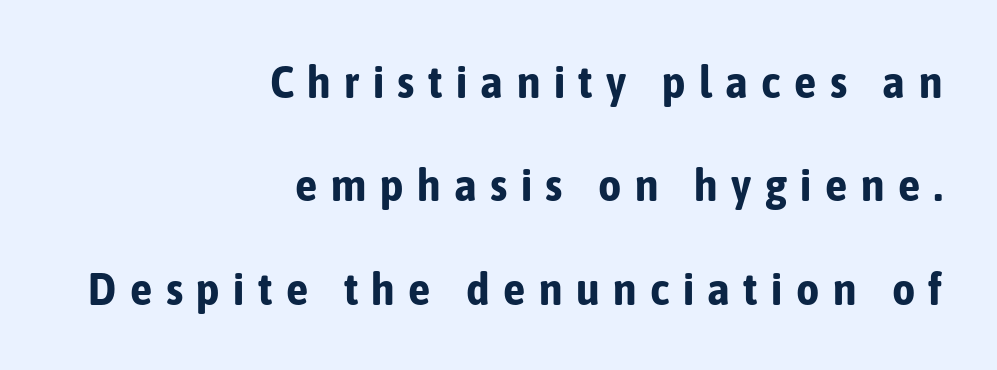
{"serif": "no", "italic": "no", "bold": "yes", "weight": "bold", "width": "condensed", "stroke_contrast": "low", "x_height": "medium", "monospaced": "no", "underline": "no", "align": "right", "line_spacing": "loose", "line_spacing_ratio": 2.3, "letter_spacing": "wide", "letter_spacing_em": 0.3, "glyph_px": 45}
